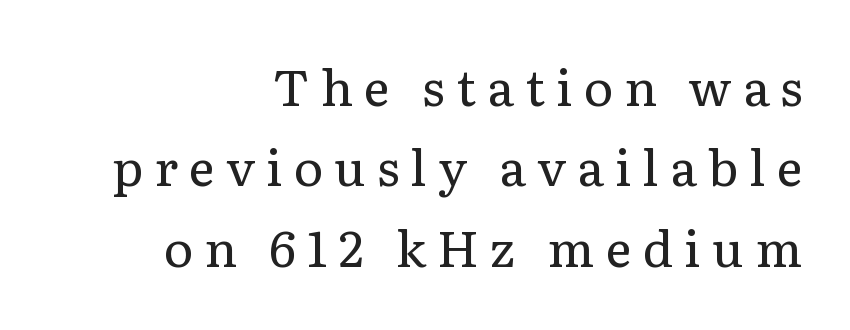
The image shows 50 px regular-weight serif type, upright; set right-aligned, normal line spacing (1.61x), unusually wide letter spacing (+0.22 em), not underlined; low stroke contrast and a medium x-height.
